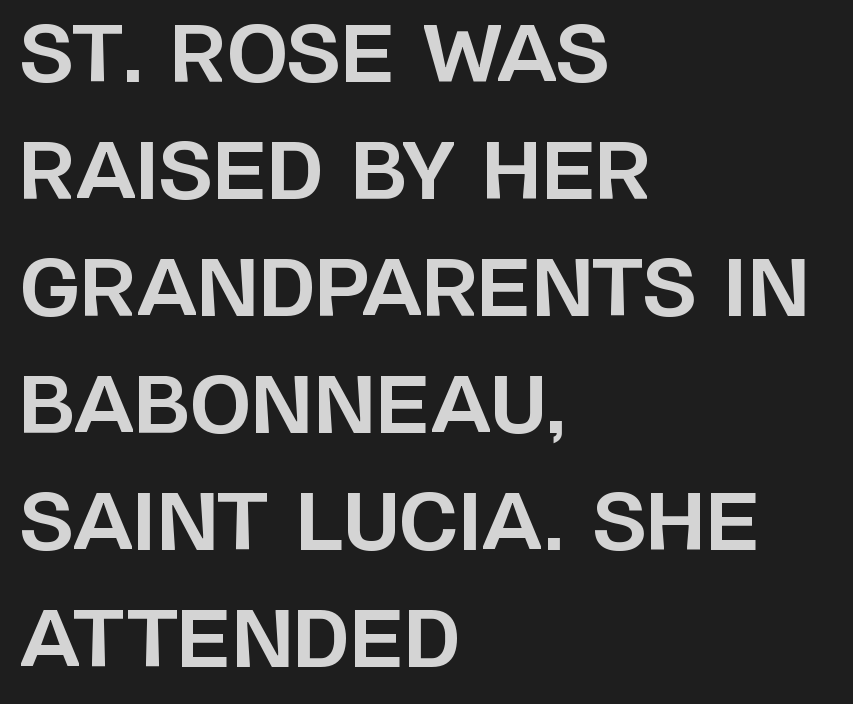
Q: Is the text bold? A: Yes.
Q: Is the text italic (slanted)? A: No, it is upright.
Q: Is the typeface a serif or a sans-serif typeface? A: Sans-serif.
Q: Is the text underlined? A: No.
Q: How is the paragraph aligned? A: Left-aligned.
Q: Is the spacing between letters normal or unusually wide? A: Normal.
Q: Is the spacing between lines tight, normal or loose? A: Normal.
Q: Width (condensed, normal, or wide)? A: Normal.
Q: Stroke contrast? A: Low.
Q: x-height? A: Large.
Q: Monospaced? A: No.
